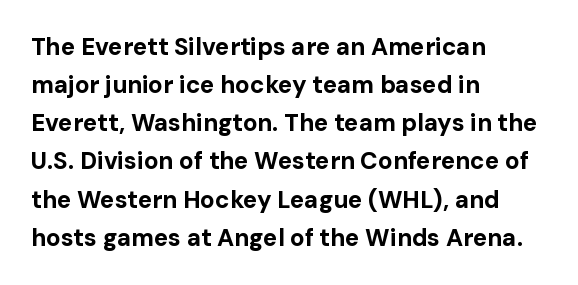
{"italic": "no", "bold": "yes", "underline": "no", "align": "left", "line_spacing": "normal", "line_spacing_ratio": 1.59, "letter_spacing": "normal", "letter_spacing_em": 0.0, "glyph_px": 24}
